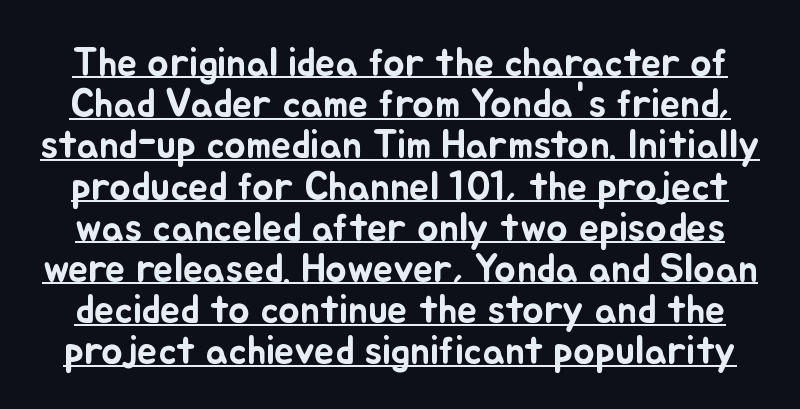
{"italic": "no", "width": "normal", "stroke_contrast": "low", "x_height": "small", "monospaced": "no", "underline": "yes", "line_spacing": "tight", "line_spacing_ratio": 1.03, "letter_spacing": "normal", "letter_spacing_em": 0.0, "glyph_px": 40}
